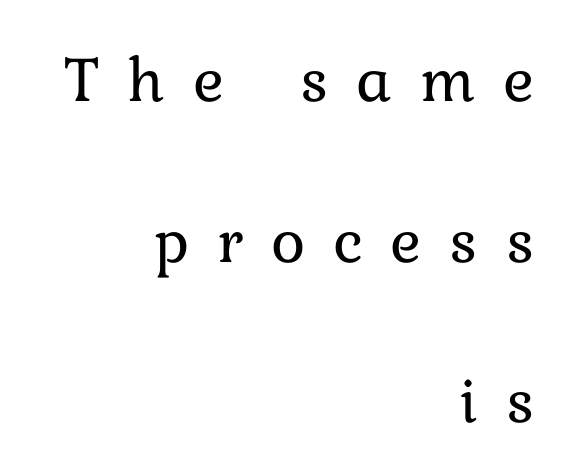
{"italic": "no", "bold": "no", "weight": "regular", "width": "normal", "stroke_contrast": "low", "x_height": "medium", "monospaced": "no", "underline": "no", "align": "right", "line_spacing": "loose", "line_spacing_ratio": 2.47, "letter_spacing": "wide", "letter_spacing_em": 0.43, "glyph_px": 65}
